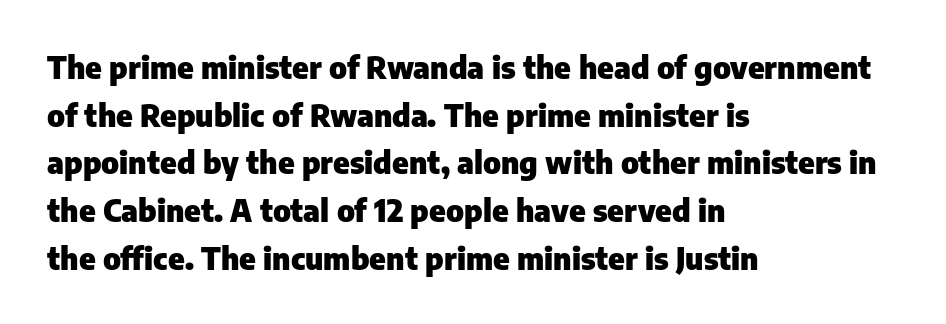
Q: Is the text bold? A: Yes.
Q: Is the text italic (slanted)? A: No, it is upright.
Q: Is the typeface a serif or a sans-serif typeface? A: Sans-serif.
Q: Is the text underlined? A: No.
Q: How is the paragraph aligned? A: Left-aligned.
Q: Is the spacing between letters normal or unusually wide? A: Normal.
Q: Is the spacing between lines tight, normal or loose? A: Normal.
Q: Width (condensed, normal, or wide)? A: Normal.
Q: Stroke contrast? A: Low.
Q: x-height? A: Medium.
Q: Monospaced? A: No.
